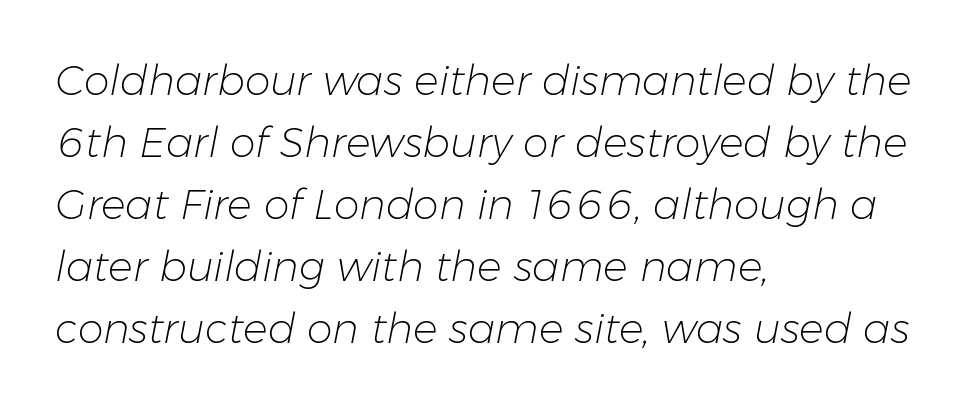
The lines in this sample share a left origin and differ only in where they stop. Decoration check: the copy has no underline. Weight: regular or lighter. Vertical spacing — default.
